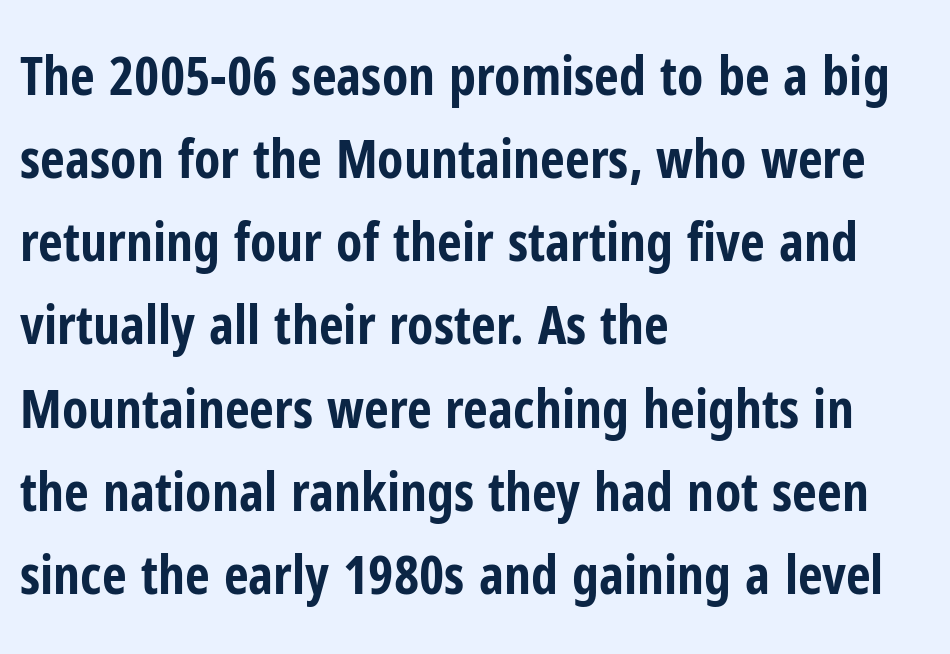
The face used here is proportionally spaced, like ordinary book or web type. The paragraph has a hard left edge and a soft right edge. These lines were composed using upright roman letters. Typographic density is high because the face is bold. The letterforms sit shoulder to shoulder at normal distance.
